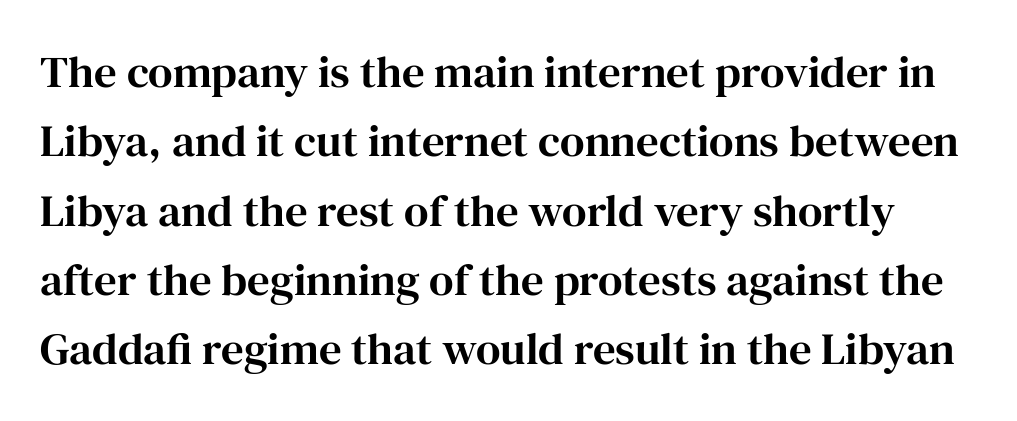
{"serif": "yes", "italic": "no", "width": "normal", "stroke_contrast": "high", "x_height": "medium", "monospaced": "no", "underline": "no", "line_spacing": "normal", "line_spacing_ratio": 1.54, "letter_spacing": "normal", "letter_spacing_em": 0.0, "glyph_px": 45}
